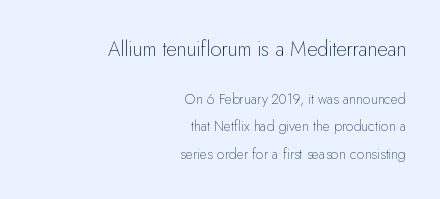
The composition opens big and finishes small. The letterforms sit shoulder to shoulder at normal distance. If you drew a line through each stem, it would be perfectly vertical. The strip under each line holds only bare page.
